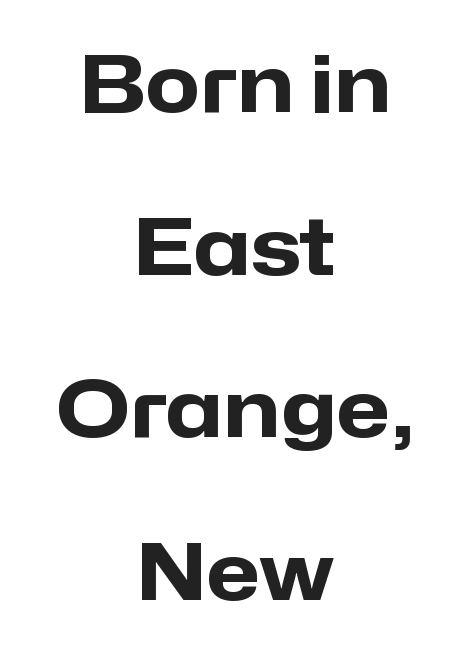
The image shows 79 px heavy sans-serif type, upright; set centered, loose line spacing (2.06x), normal letter spacing, not underlined; low stroke contrast and a medium x-height.
